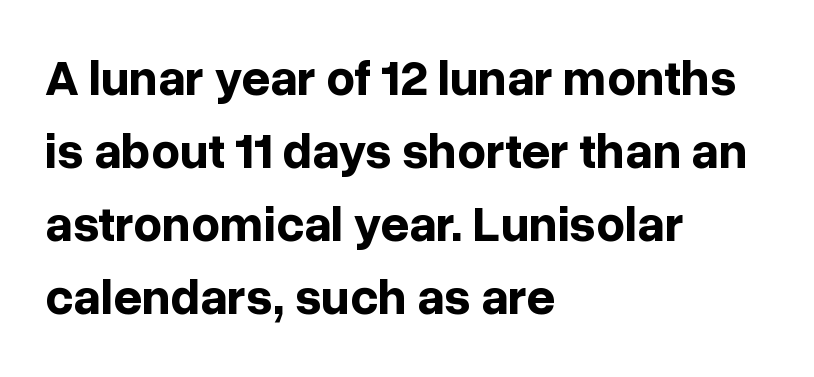
{"serif": "no", "italic": "no", "bold": "yes", "weight": "bold", "width": "normal", "stroke_contrast": "low", "x_height": "medium", "monospaced": "no", "underline": "no", "align": "left", "line_spacing": "normal", "line_spacing_ratio": 1.46, "letter_spacing": "normal", "letter_spacing_em": 0.0, "glyph_px": 50}
